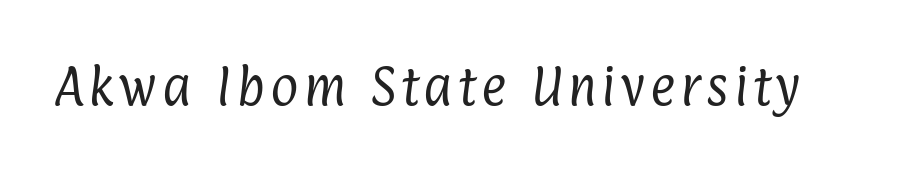
The rendering shows plain stroke endings on the letterforms — a sans-serif design. The letterforms sit at book weight or below. A bare baseline throughout the passage. The face used here is proportionally spaced, like ordinary book or web type.
